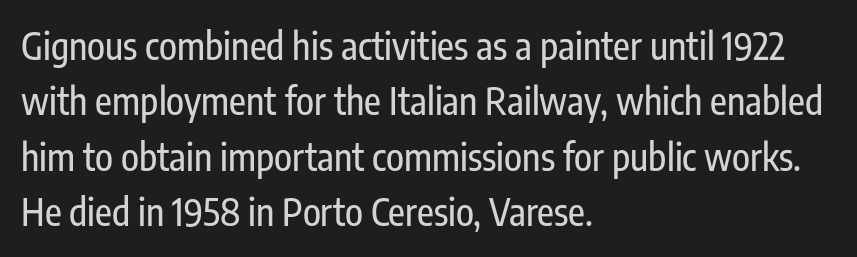
Q: Is the text italic (slanted)? A: No, it is upright.
Q: Is the typeface a serif or a sans-serif typeface? A: Sans-serif.
Q: Is the text underlined? A: No.
Q: How is the paragraph aligned? A: Left-aligned.
Q: Is the spacing between letters normal or unusually wide? A: Normal.
Q: Is the spacing between lines tight, normal or loose? A: Normal.
Q: Width (condensed, normal, or wide)? A: Condensed.
Q: Stroke contrast? A: Low.
Q: x-height? A: Medium.
Q: Monospaced? A: No.
